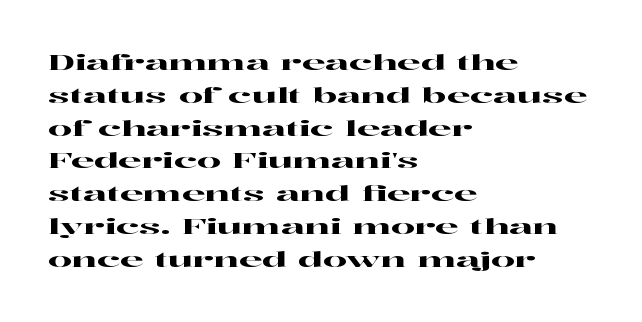
The image shows 21 px text type, upright; set left-aligned, normal line spacing (1.56x), normal letter spacing, not underlined.
